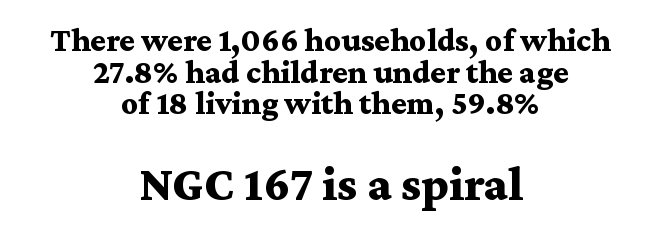
{"serif": "yes", "italic": "no", "bold": "yes", "weight": "bold", "width": "wide", "stroke_contrast": "medium", "x_height": "medium", "monospaced": "no", "underline": "no", "align": "center", "line_spacing": "tight", "line_spacing_ratio": 0.96, "letter_spacing": "normal", "letter_spacing_em": 0.0, "larger_block": "second", "size_ratio": 1.48, "glyph_px": 49}
